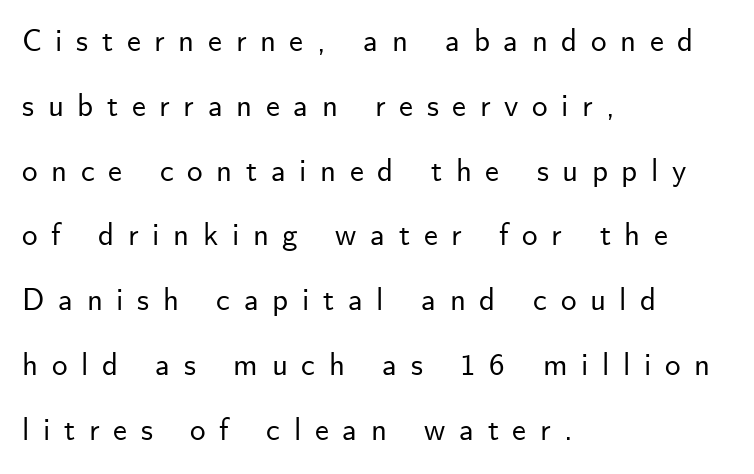
The image shows 31 px sans-serif type, upright; set left-aligned, loose line spacing (2.09x), unusually wide letter spacing (+0.44 em), not underlined; low stroke contrast and a small x-height.
